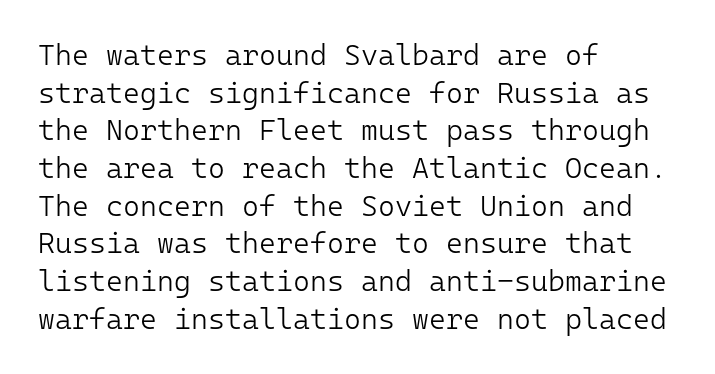
Q: Is the text bold? A: No.
Q: Is the text italic (slanted)? A: No, it is upright.
Q: Is the typeface a serif or a sans-serif typeface? A: Sans-serif.
Q: Is the text underlined? A: No.
Q: How is the paragraph aligned? A: Left-aligned.
Q: Is the spacing between letters normal or unusually wide? A: Normal.
Q: Is the spacing between lines tight, normal or loose? A: Normal.
Q: Width (condensed, normal, or wide)? A: Normal.
Q: Stroke contrast? A: Low.
Q: x-height? A: Medium.
Q: Monospaced? A: Yes.
